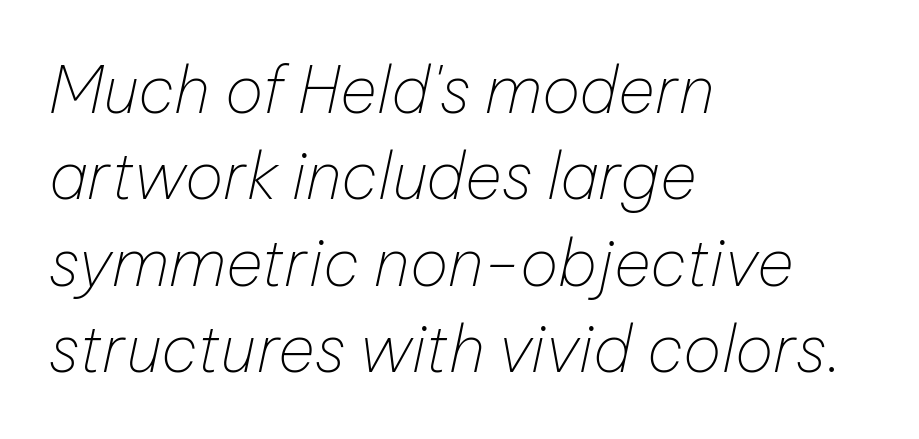
{"italic": "yes", "lean": "right", "slant_degrees": 12, "bold": "no", "weight": "thin", "width": "normal", "stroke_contrast": "low", "x_height": "medium", "monospaced": "no", "underline": "no", "align": "left", "line_spacing": "normal", "line_spacing_ratio": 1.35, "letter_spacing": "normal", "letter_spacing_em": 0.0, "glyph_px": 64}
